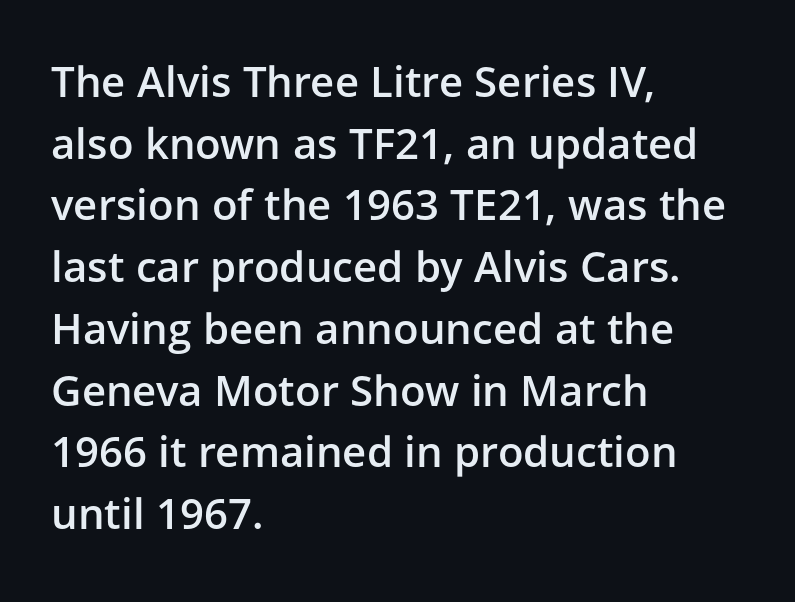
{"serif": "no", "italic": "no", "bold": "semi", "weight": "semibold", "width": "normal", "stroke_contrast": "low", "x_height": "medium", "monospaced": "no", "underline": "no", "align": "left", "line_spacing": "normal", "line_spacing_ratio": 1.47, "letter_spacing": "normal", "letter_spacing_em": 0.0, "glyph_px": 42}
